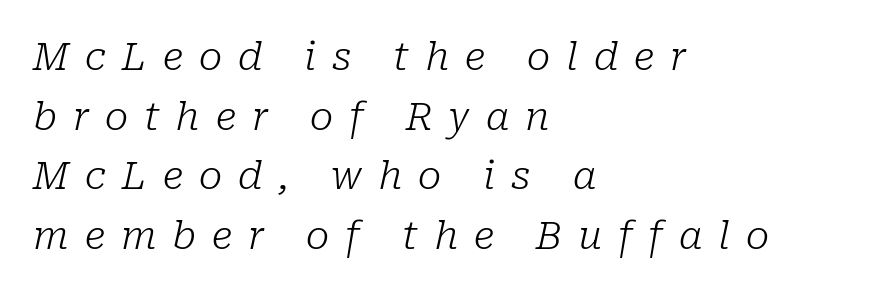
Q: Is the text bold? A: No.
Q: Is the text italic (slanted)? A: Yes, it leans right by about 10 degrees.
Q: Is the typeface a serif or a sans-serif typeface? A: Serif.
Q: Is the text underlined? A: No.
Q: How is the paragraph aligned? A: Left-aligned.
Q: Is the spacing between letters normal or unusually wide? A: Unusually wide.
Q: Is the spacing between lines tight, normal or loose? A: Normal.
Q: Width (condensed, normal, or wide)? A: Normal.
Q: Stroke contrast? A: Low.
Q: x-height? A: Medium.
Q: Monospaced? A: No.
